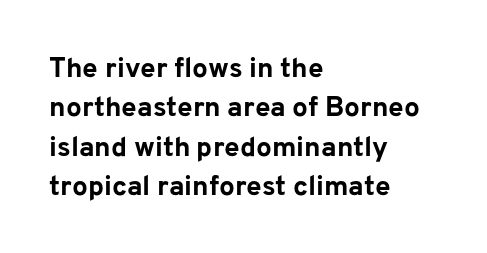
Q: Is the text bold? A: Yes.
Q: Is the text italic (slanted)? A: No, it is upright.
Q: Is the typeface a serif or a sans-serif typeface? A: Sans-serif.
Q: Is the text underlined? A: No.
Q: How is the paragraph aligned? A: Left-aligned.
Q: Is the spacing between letters normal or unusually wide? A: Normal.
Q: Is the spacing between lines tight, normal or loose? A: Normal.
Q: Width (condensed, normal, or wide)? A: Normal.
Q: Stroke contrast? A: Low.
Q: x-height? A: Medium.
Q: Monospaced? A: No.
